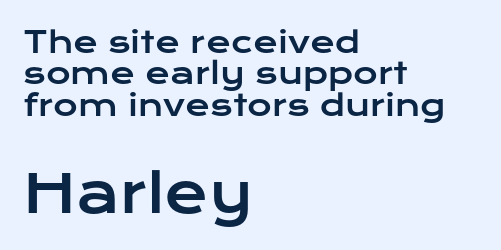
The letters advance in unequal steps, a hallmark of proportional type. Type style note: lacks serifs. Each new line begins almost immediately beneath the previous one. This is roman type, the default non-slanted kind. Which of the two is more prominent by size? The second, at the bottom. The specimen omits any rule beneath the text block's lines.
